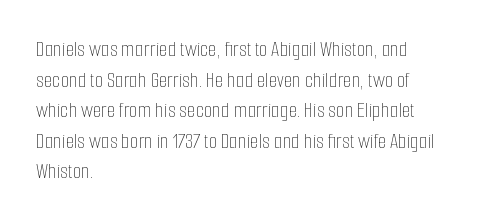
Q: Is the text bold? A: No.
Q: Is the text italic (slanted)? A: No, it is upright.
Q: Is the text underlined? A: No.
Q: How is the paragraph aligned? A: Left-aligned.
Q: Is the spacing between letters normal or unusually wide? A: Normal.
Q: Is the spacing between lines tight, normal or loose? A: Normal.
